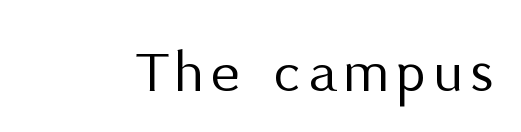
{"serif": "no", "italic": "no", "bold": "no", "weight": "regular", "width": "normal", "stroke_contrast": "medium", "x_height": "medium", "monospaced": "no", "underline": "no", "glyph_px": 62}
